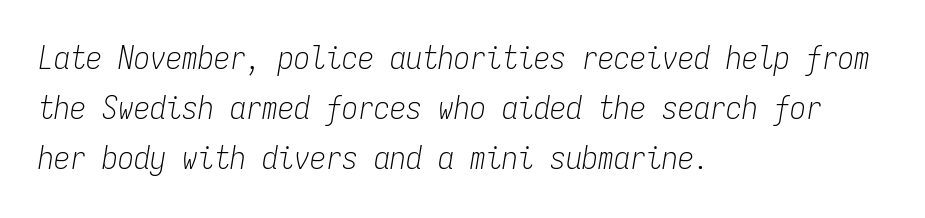
{"italic": "yes", "lean": "right", "slant_degrees": 9, "bold": "no", "weight": "light", "width": "condensed", "stroke_contrast": "low", "x_height": "medium", "monospaced": "yes", "underline": "no", "align": "left", "line_spacing": "normal", "line_spacing_ratio": 1.57, "letter_spacing": "normal", "letter_spacing_em": 0.0, "glyph_px": 32}
